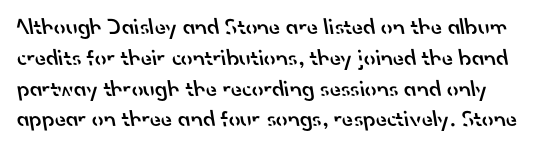
The image shows 23 px text type; set normal line spacing (1.34x), normal letter spacing, not underlined.
